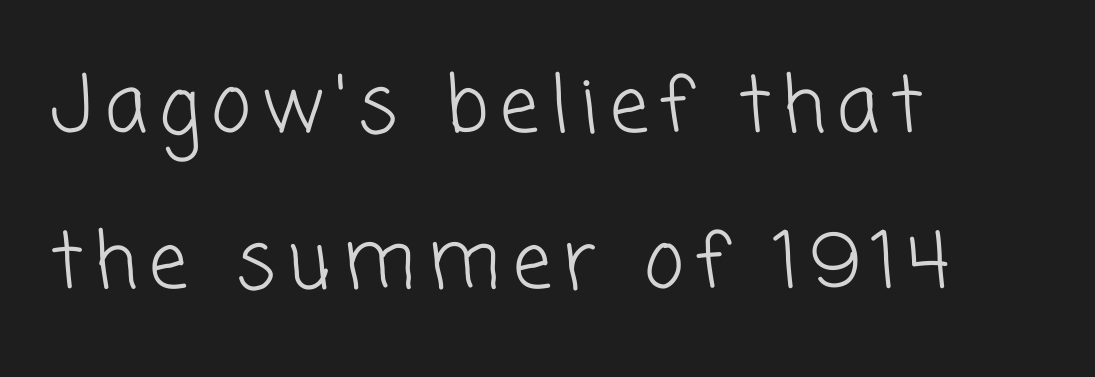
{"serif": "no", "bold": "no", "weight": "light", "width": "normal", "stroke_contrast": "low", "x_height": "medium", "monospaced": "no", "underline": "no", "align": "left", "line_spacing": "loose", "line_spacing_ratio": 2.03, "glyph_px": 77}
